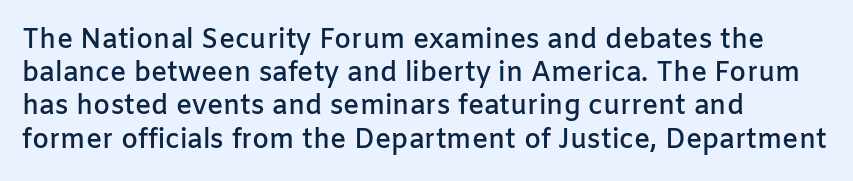
Q: Is the text bold? A: Semi-bold.
Q: Is the text italic (slanted)? A: No, it is upright.
Q: Is the text underlined? A: No.
Q: How is the paragraph aligned? A: Left-aligned.
Q: Is the spacing between letters normal or unusually wide? A: Normal.
